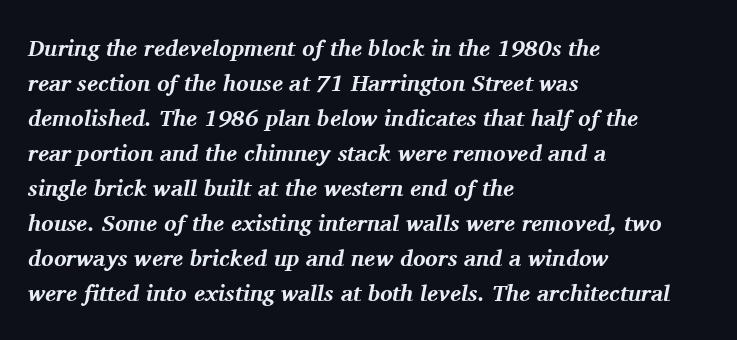
The image shows 23 px bold type, italic (leaning right); set left-aligned, normal line spacing (1.52x), normal letter spacing, not underlined.
